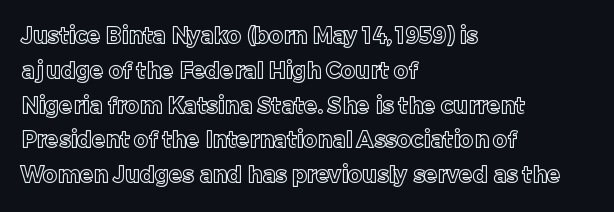
The letters stand straight up with perfectly vertical stems. The strip under each line holds only bare page. Each new line begins a customary step beneath the previous one. Inter-character spacing is left at the font's built-in metrics. The paragraph shown leans on its left margin.
